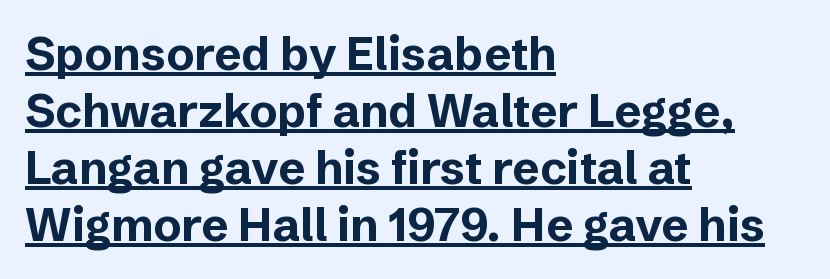
Emphasis is given by a line drawn under the lettering. The passage shown is typed in a proportional face where columns would drift. The font's upright variant was chosen for this text. Examine the stroke ends and you'll find no serifs. These lines keep a tight, regular rhythm from letter to letter. Every row of glyphs begins at an identical x-position on the left.
